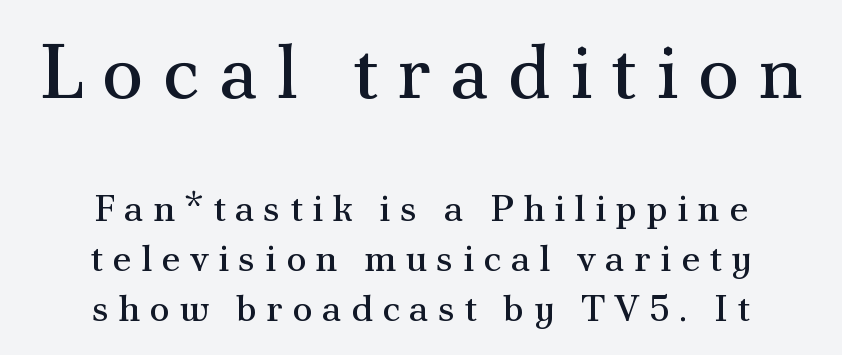
The image shows 77 px regular-weight serif type, upright; set centered, normal line spacing (1.31x), unusually wide letter spacing (+0.24 em), not underlined; the first (top) block is 2.03x larger; medium stroke contrast and a small x-height.
